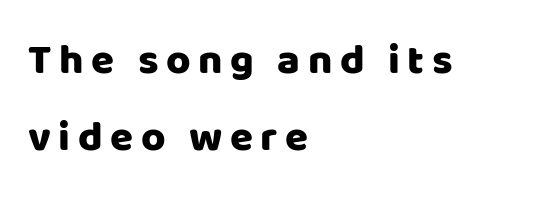
The image shows 42 px sans-serif type, upright; set left-aligned, line spacing 1.84x, not underlined; low stroke contrast and a large x-height.
